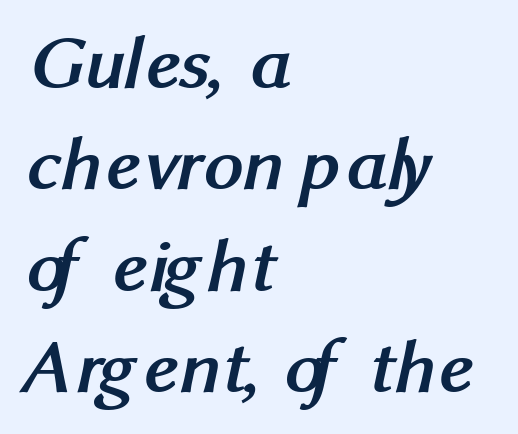
The image shows 78 px semibold sans-serif type; set left-aligned, normal line spacing (1.3x), normal letter spacing, not underlined; medium stroke contrast and a medium x-height.
